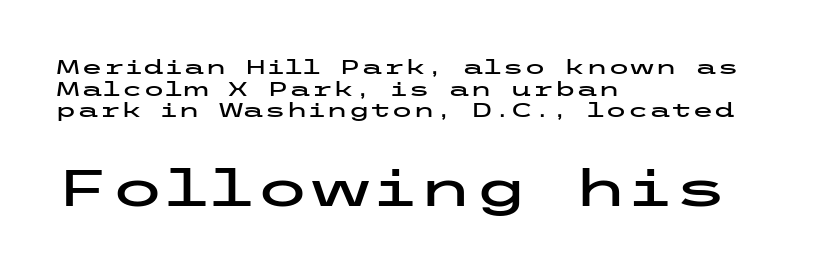
Q: Is the text italic (slanted)? A: No, it is upright.
Q: Is the typeface a serif or a sans-serif typeface? A: Sans-serif.
Q: Is the text underlined? A: No.
Q: How is the paragraph aligned? A: Left-aligned.
Q: Is the spacing between letters normal or unusually wide? A: Normal.
Q: Is the spacing between lines tight, normal or loose? A: Tight.
Q: Which block of text is set in a larger size, the first (top) or the second (bottom)? A: The second (bottom) one.
Q: Width (condensed, normal, or wide)? A: Wide.
Q: Stroke contrast? A: Low.
Q: x-height? A: Medium.
